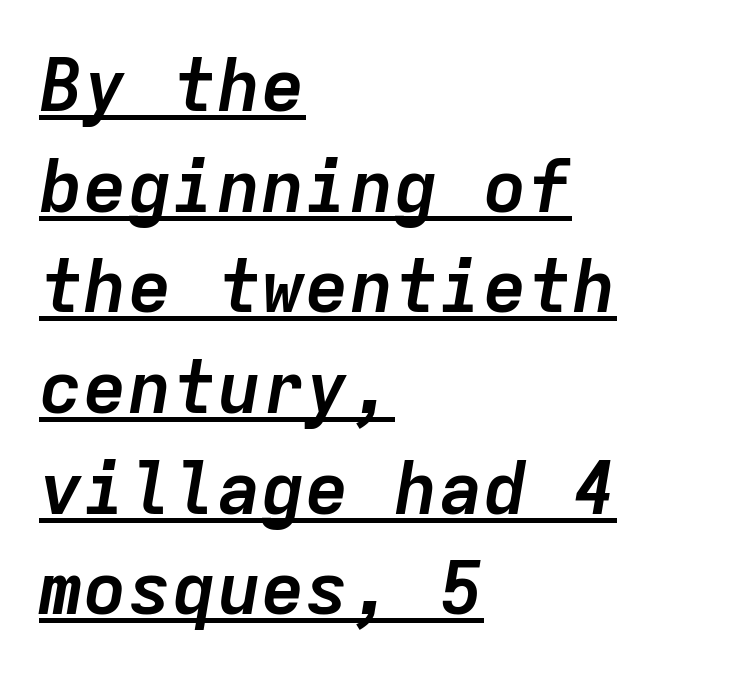
Q: Is the text bold? A: Yes.
Q: Is the text italic (slanted)? A: Yes, it leans right by about 9 degrees.
Q: Is the text underlined? A: Yes.
Q: How is the paragraph aligned? A: Left-aligned.
Q: Is the spacing between letters normal or unusually wide? A: Normal.
Q: Is the spacing between lines tight, normal or loose? A: Normal.
Q: Width (condensed, normal, or wide)? A: Normal.
Q: Stroke contrast? A: Low.
Q: x-height? A: Medium.
Q: Monospaced? A: Yes.
